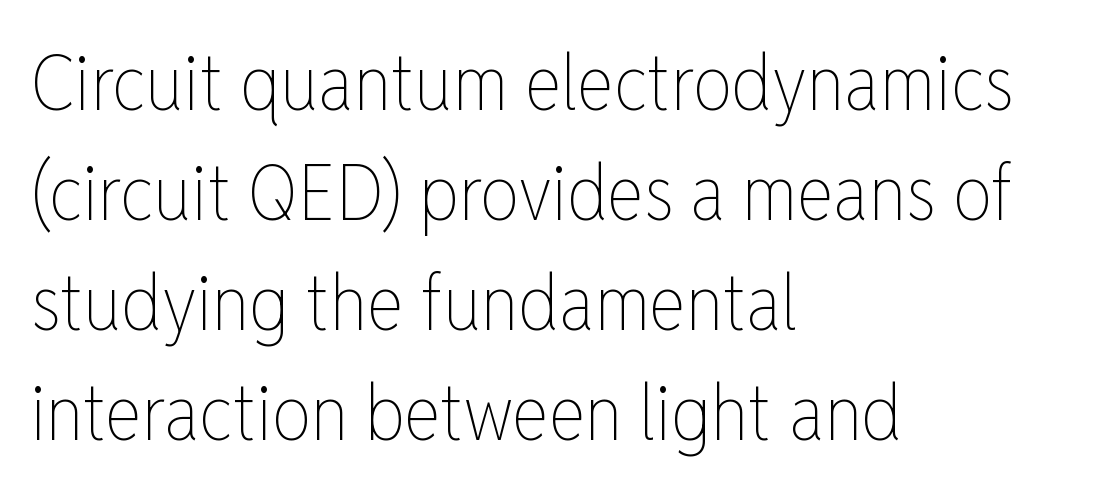
Bare-footed words on every line. Short note: letters normally spaced. Each letter keeps its own natural width here, so spacing adapts to shape. If you drew a ruler down the left edge, every line would touch it. The letters stand upright; this is a roman face. The rendering uses a moderate line-height, typical for paragraphs.
